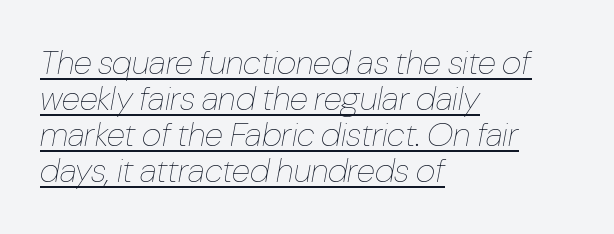
The passage shown is typed in a proportional face where columns would drift. The paragraph has a hard left edge and a soft right edge. The axis of the letterforms is tilted away from vertical. Stem width sits at or under what a default text font uses.
